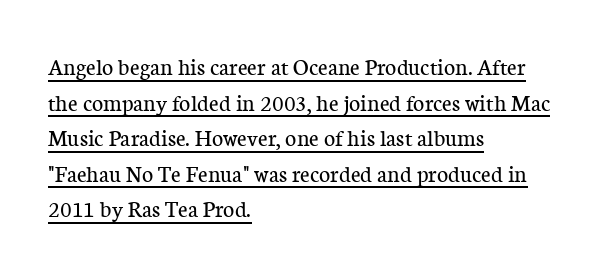
Left-aligned paragraph, ragged on the right. Honestly, the underline is the first thing you notice here. Nobody touched the tracking dial on this one. The characters are drawn with everyday or finer stroke widths.
